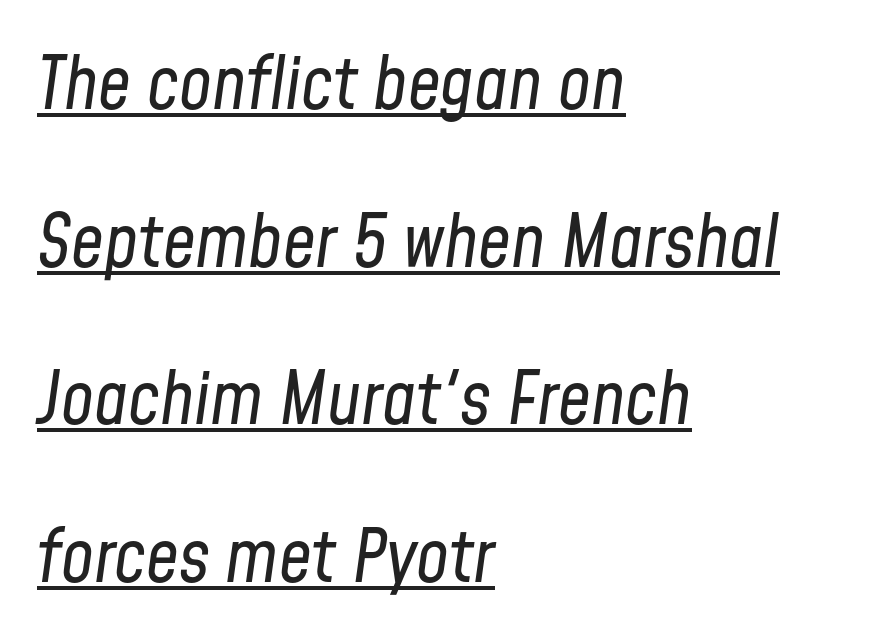
Q: Is the text bold? A: No.
Q: Is the text italic (slanted)? A: Yes, it leans right by about 8 degrees.
Q: Is the text underlined? A: Yes.
Q: How is the paragraph aligned? A: Left-aligned.
Q: Is the spacing between letters normal or unusually wide? A: Normal.
Q: Is the spacing between lines tight, normal or loose? A: Loose.
Q: Width (condensed, normal, or wide)? A: Condensed.
Q: Stroke contrast? A: Low.
Q: x-height? A: Medium.
Q: Monospaced? A: No.
